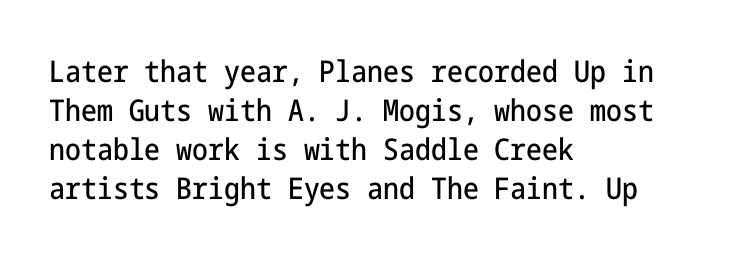
The image shows 30 px condensed sans-serif type, upright; set left-aligned, normal line spacing (1.3x), normal letter spacing, not underlined; low stroke contrast and a medium x-height.
